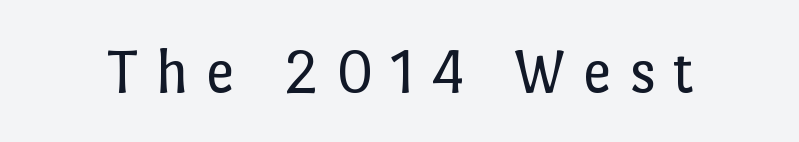
{"italic": "no", "bold": "no", "weight": "regular", "width": "normal", "stroke_contrast": "low", "x_height": "medium", "monospaced": "no", "underline": "no", "letter_spacing": "wide", "letter_spacing_em": 0.27, "glyph_px": 64}
